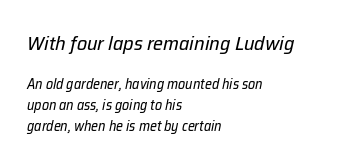
{"italic": "yes", "lean": "right", "slant_degrees": 12, "bold": "no", "underline": "no", "align": "left", "line_spacing": "normal", "line_spacing_ratio": 1.49, "letter_spacing": "normal", "letter_spacing_em": 0.0, "larger_block": "first", "size_ratio": 1.43, "glyph_px": 20}
